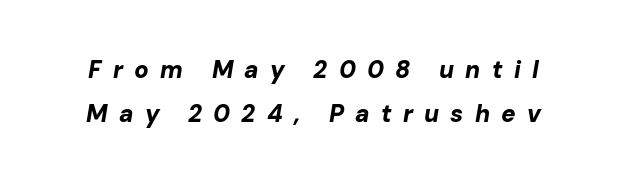
Q: Is the text bold? A: Yes.
Q: Is the text italic (slanted)? A: Yes, it leans right by about 10 degrees.
Q: Is the text underlined? A: No.
Q: Is the spacing between letters normal or unusually wide? A: Unusually wide.
